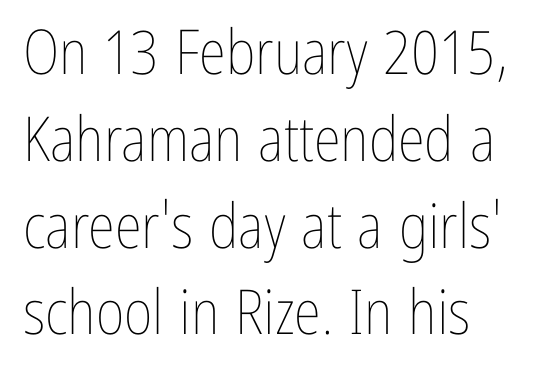
{"italic": "no", "bold": "no", "weight": "thin", "width": "condensed", "stroke_contrast": "low", "x_height": "medium", "monospaced": "no", "underline": "no", "align": "left", "line_spacing": "normal", "line_spacing_ratio": 1.4, "letter_spacing": "normal", "letter_spacing_em": 0.0, "glyph_px": 62}
